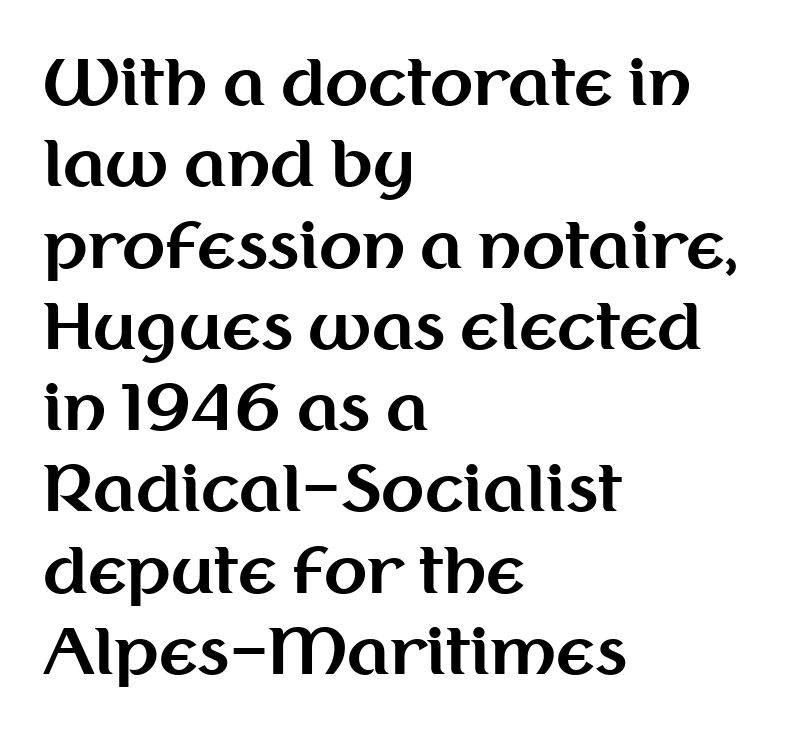
{"serif": "no", "italic": "no", "bold": "yes", "weight": "bold", "width": "normal", "stroke_contrast": "medium", "x_height": "medium", "monospaced": "no", "underline": "no", "align": "left", "line_spacing": "normal", "line_spacing_ratio": 1.29, "letter_spacing": "normal", "letter_spacing_em": 0.0, "glyph_px": 63}
